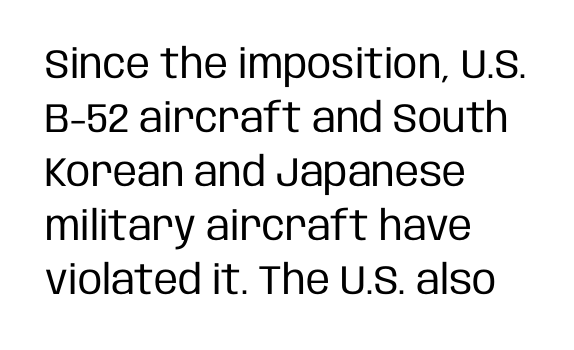
{"serif": "no", "italic": "no", "bold": "no", "weight": "regular", "width": "condensed", "stroke_contrast": "low", "x_height": "large", "monospaced": "no", "underline": "no", "align": "left", "line_spacing": "normal", "line_spacing_ratio": 1.32, "letter_spacing": "normal", "letter_spacing_em": 0.0, "glyph_px": 41}
